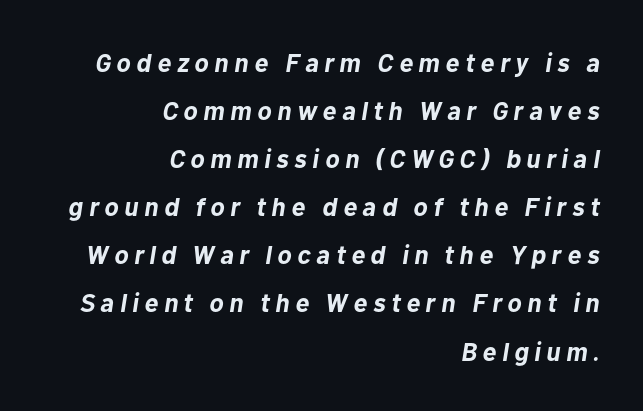
Q: Is the text bold? A: Yes.
Q: Is the text italic (slanted)? A: Yes, it leans right by about 10 degrees.
Q: Is the text underlined? A: No.
Q: How is the paragraph aligned? A: Right-aligned.
Q: Is the spacing between letters normal or unusually wide? A: Unusually wide.
